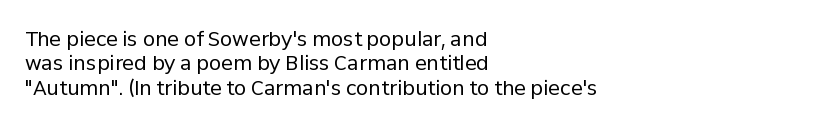
Q: Is the text bold? A: No.
Q: Is the text italic (slanted)? A: No, it is upright.
Q: Is the text underlined? A: No.
Q: How is the paragraph aligned? A: Left-aligned.
Q: Is the spacing between letters normal or unusually wide? A: Normal.
